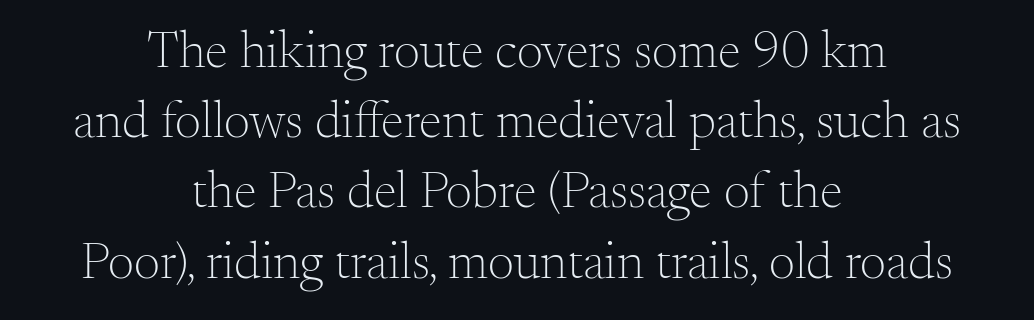
Typeset on center — no edge is straight. Has an underline been added? It has not. The typeface has the unassuming heft of standard copy or less. Does extra space separate the letters? No, they use regular spacing. Proportional: the letters do not fall into vertical columns. Whoever set this chose a conventional vertical rhythm.
